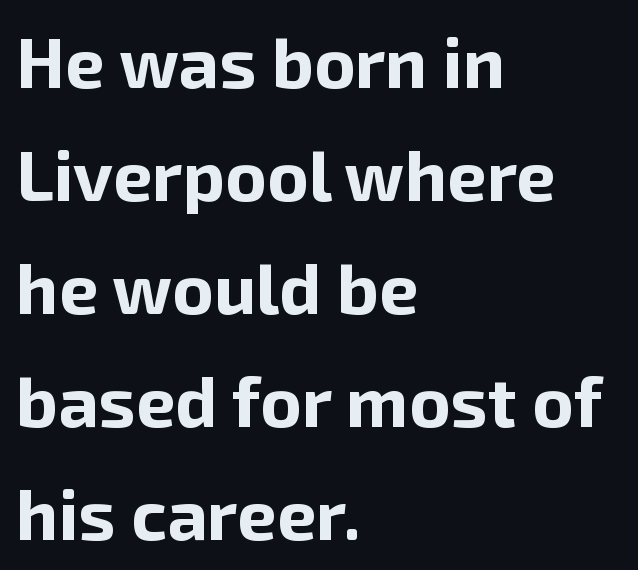
Note the varied advance widths — an 'i' is clearly narrower than an 'm'. Unmarked baselines from the first word to the last. Is the letter spacing exaggerated? No — it looks like the ordinary default. Leading matches the norm, producing a regular column. The passage is arranged the way most books set body copy — flush left. A full-strength bold gives these letters their thick strokes.
